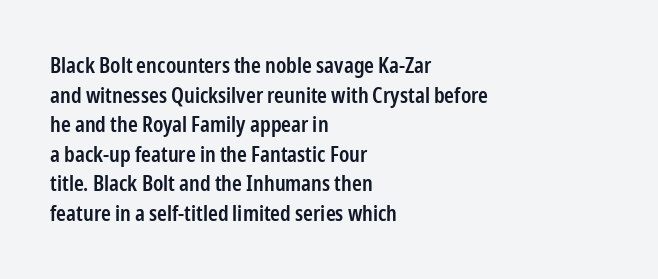
{"italic": "no", "bold": "semi", "underline": "no", "align": "left", "line_spacing": "normal", "line_spacing_ratio": 1.41, "letter_spacing": "normal", "letter_spacing_em": 0.0, "glyph_px": 21}
